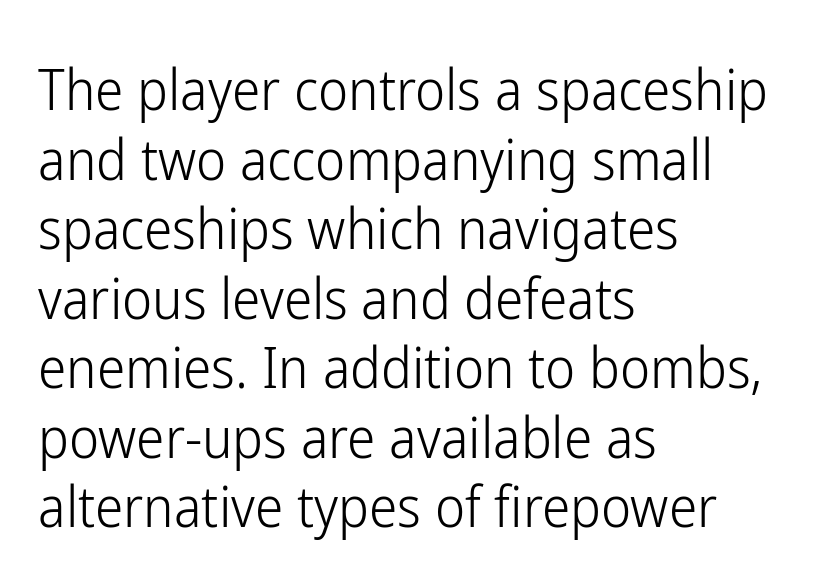
{"serif": "no", "italic": "no", "bold": "no", "weight": "light", "width": "condensed", "stroke_contrast": "low", "x_height": "medium", "monospaced": "no", "underline": "no", "align": "left", "line_spacing_ratio": 1.22, "letter_spacing": "normal", "letter_spacing_em": 0.0, "glyph_px": 57}
